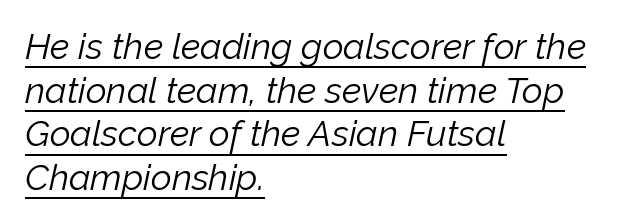
{"italic": "yes", "lean": "right", "slant_degrees": 12, "bold": "no", "weight": "light", "width": "normal", "stroke_contrast": "low", "x_height": "medium", "monospaced": "no", "underline": "yes", "align": "left", "line_spacing_ratio": 1.21, "letter_spacing": "normal", "letter_spacing_em": 0.0, "glyph_px": 36}
